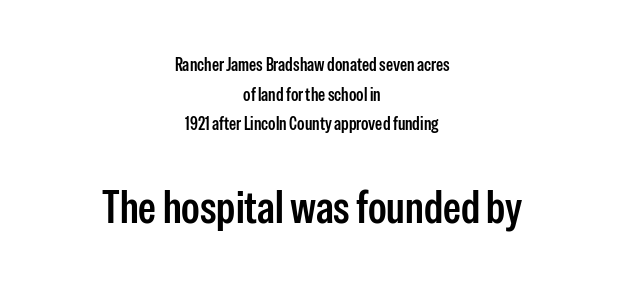
The image shows 45 px condensed sans-serif type, upright; set centered, normal line spacing (1.65x), normal letter spacing, not underlined; the second (bottom) block is 2.5x larger; low stroke contrast and a medium x-height.
